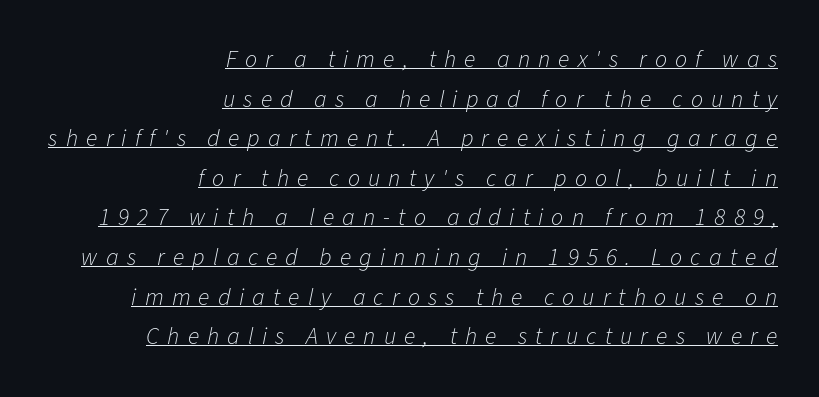
The image shows 24 px text type, italic (leaning right); set right-aligned, normal line spacing (1.65x), unusually wide letter spacing (+0.34 em), underlined.
